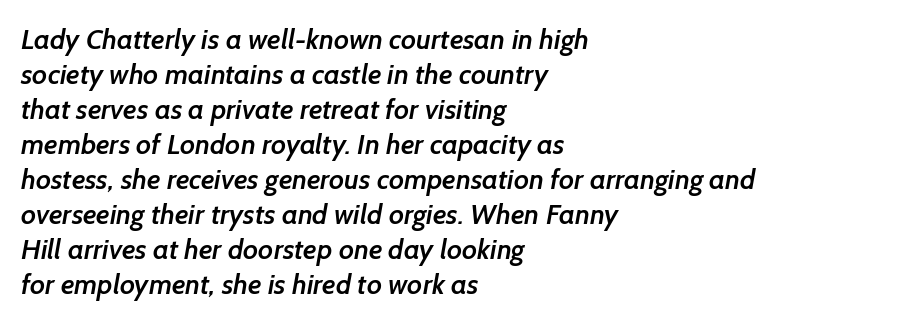
{"serif": "no", "bold": "semi", "weight": "semibold", "width": "normal", "stroke_contrast": "low", "x_height": "medium", "monospaced": "no", "underline": "no", "align": "left", "line_spacing": "normal", "line_spacing_ratio": 1.25, "letter_spacing": "normal", "letter_spacing_em": 0.0, "glyph_px": 28}
